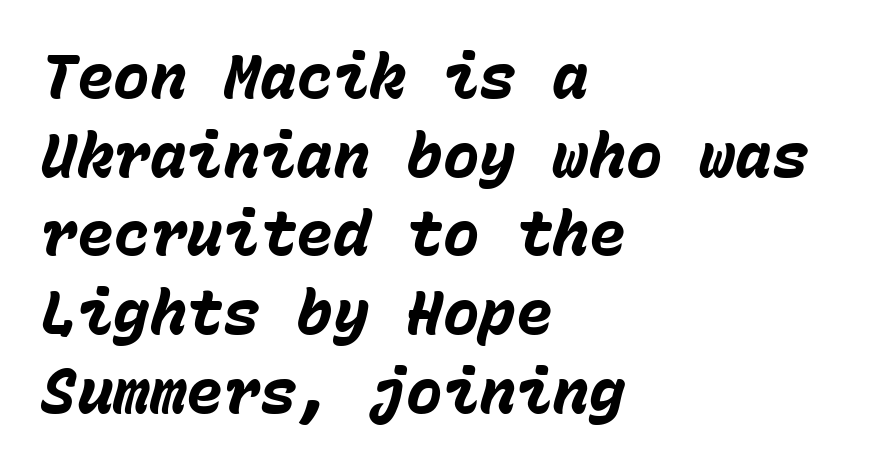
The image shows 61 px heavy type, italic (leaning right), monospaced; set left-aligned, normal line spacing (1.29x), normal letter spacing, not underlined; low stroke contrast and a medium x-height.
